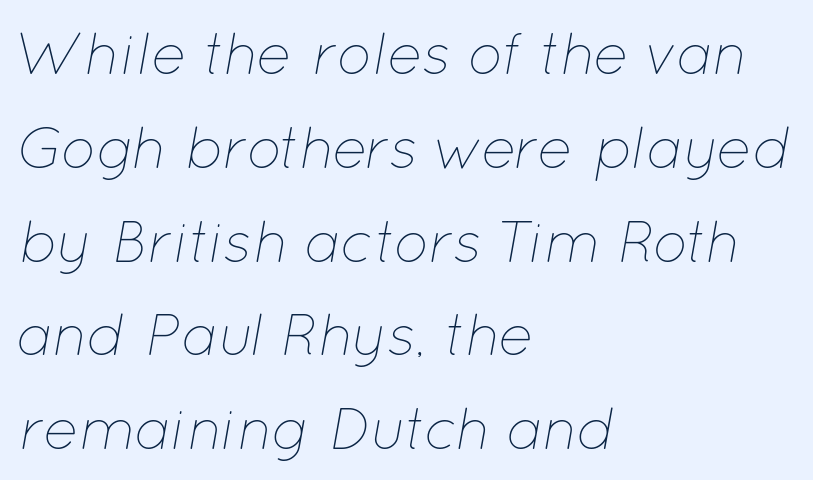
The image shows 59 px thin type, italic (leaning right); set left-aligned, normal line spacing (1.59x), normal letter spacing, not underlined; low stroke contrast and a medium x-height.
